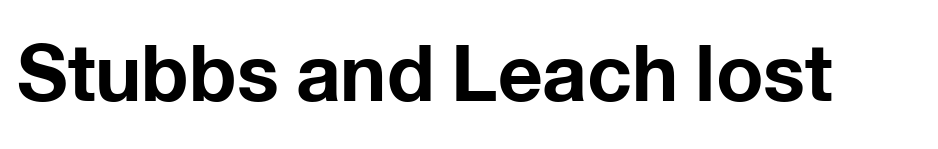
Q: Is the text bold? A: Yes.
Q: Is the text italic (slanted)? A: No, it is upright.
Q: Is the typeface a serif or a sans-serif typeface? A: Sans-serif.
Q: Is the text underlined? A: No.
Q: Is the spacing between letters normal or unusually wide? A: Normal.
Q: Width (condensed, normal, or wide)? A: Normal.
Q: Stroke contrast? A: Low.
Q: x-height? A: Medium.
Q: Monospaced? A: No.
